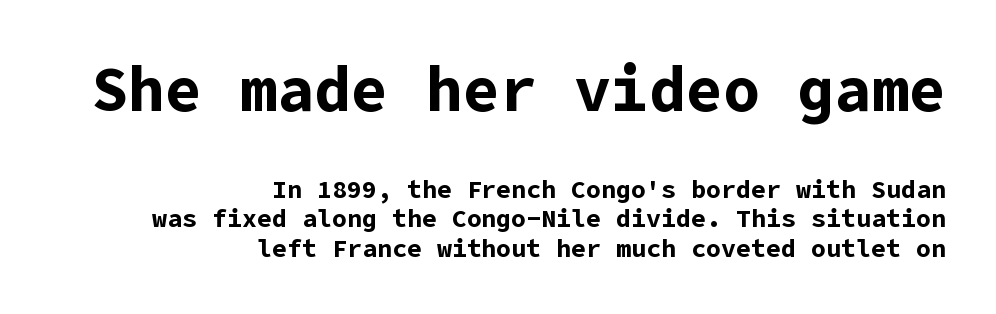
{"serif": "no", "italic": "no", "bold": "yes", "weight": "bold", "width": "normal", "stroke_contrast": "low", "x_height": "medium", "underline": "no", "align": "right", "line_spacing_ratio": 1.18, "letter_spacing": "normal", "letter_spacing_em": 0.0, "larger_block": "first", "size_ratio": 2.48, "glyph_px": 62}
